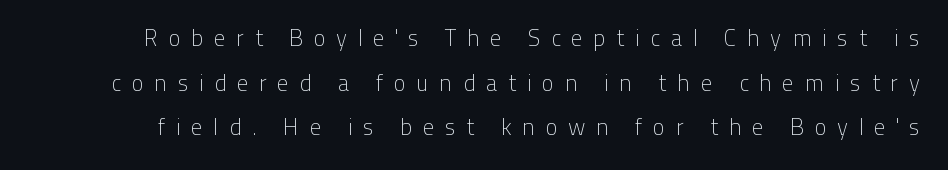
The image shows 23 px text type, upright; set loose line spacing (1.94x), unusually wide letter spacing (+0.45 em), not underlined.
